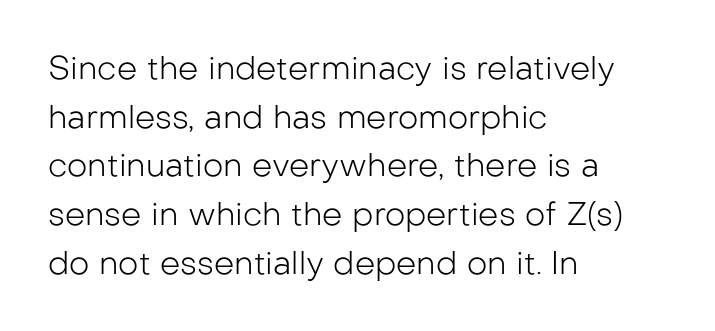
Q: Is the text bold? A: No.
Q: Is the text italic (slanted)? A: No, it is upright.
Q: Is the typeface a serif or a sans-serif typeface? A: Sans-serif.
Q: Is the text underlined? A: No.
Q: How is the paragraph aligned? A: Left-aligned.
Q: Is the spacing between letters normal or unusually wide? A: Normal.
Q: Is the spacing between lines tight, normal or loose? A: Normal.
Q: Width (condensed, normal, or wide)? A: Normal.
Q: Stroke contrast? A: Low.
Q: x-height? A: Medium.
Q: Monospaced? A: No.
